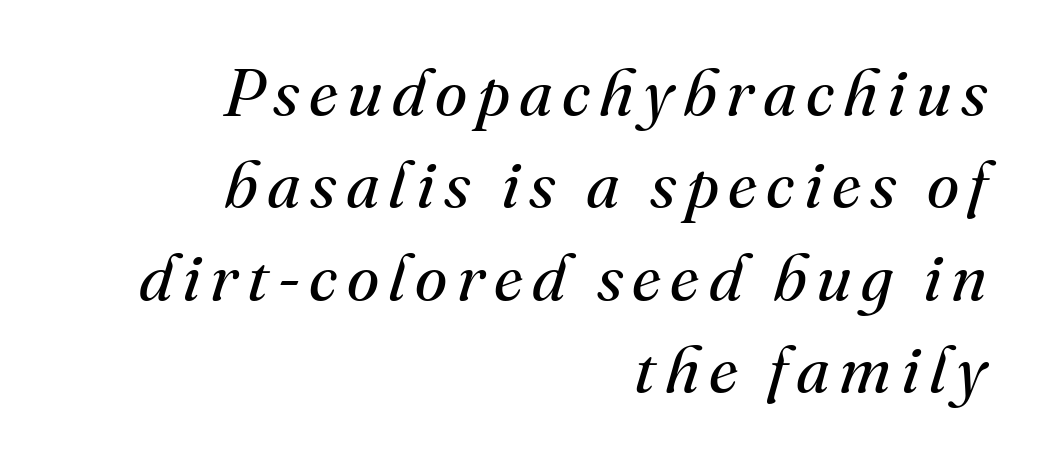
Q: Is the text bold? A: No.
Q: Is the text italic (slanted)? A: Yes, it leans right by about 16 degrees.
Q: Is the typeface a serif or a sans-serif typeface? A: Serif.
Q: Is the text underlined? A: No.
Q: How is the paragraph aligned? A: Right-aligned.
Q: Is the spacing between lines tight, normal or loose? A: Normal.
Q: Width (condensed, normal, or wide)? A: Normal.
Q: Stroke contrast? A: Medium.
Q: x-height? A: Small.
Q: Monospaced? A: No.
